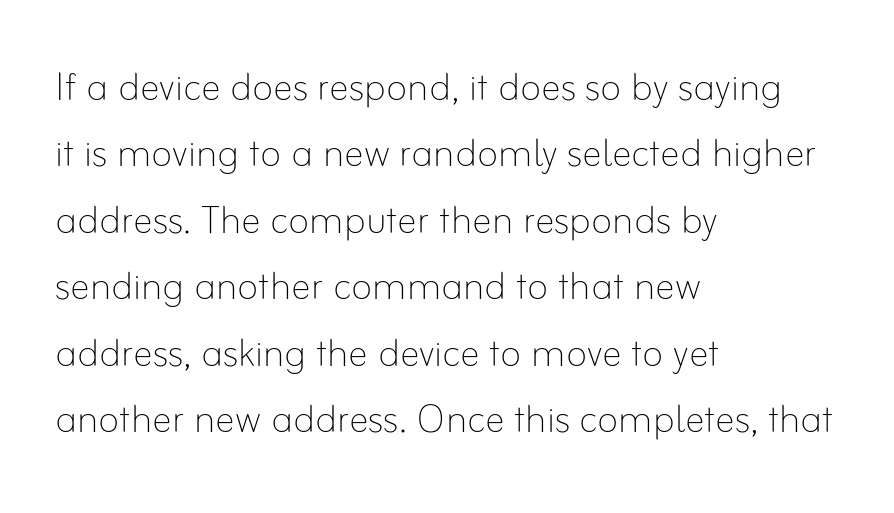
Q: Is the text bold? A: No.
Q: Is the text italic (slanted)? A: No, it is upright.
Q: Is the text underlined? A: No.
Q: How is the paragraph aligned? A: Left-aligned.
Q: Is the spacing between letters normal or unusually wide? A: Normal.
Q: Is the spacing between lines tight, normal or loose? A: Normal.
Q: Width (condensed, normal, or wide)? A: Normal.
Q: Stroke contrast? A: Low.
Q: x-height? A: Small.
Q: Monospaced? A: No.
